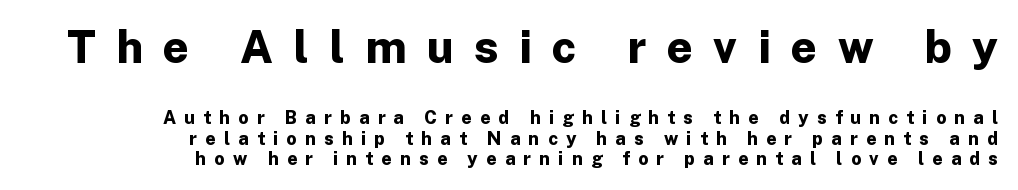
{"serif": "no", "italic": "no", "bold": "yes", "weight": "bold", "width": "normal", "stroke_contrast": "low", "x_height": "medium", "monospaced": "no", "underline": "no", "align": "right", "line_spacing": "tight", "line_spacing_ratio": 1.12, "letter_spacing": "wide", "letter_spacing_em": 0.46, "larger_block": "first", "size_ratio": 2.5, "glyph_px": 45}
